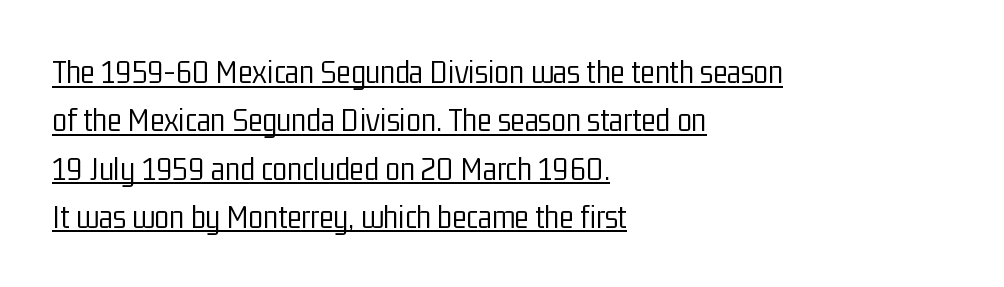
The lines sit at an ordinary, default distance from one another. Looks like regular typesetting: each glyph gets only the width it needs. Posture: straight, roman, zero tilt. Reading down the block, your eye returns to a fixed left position each line.
